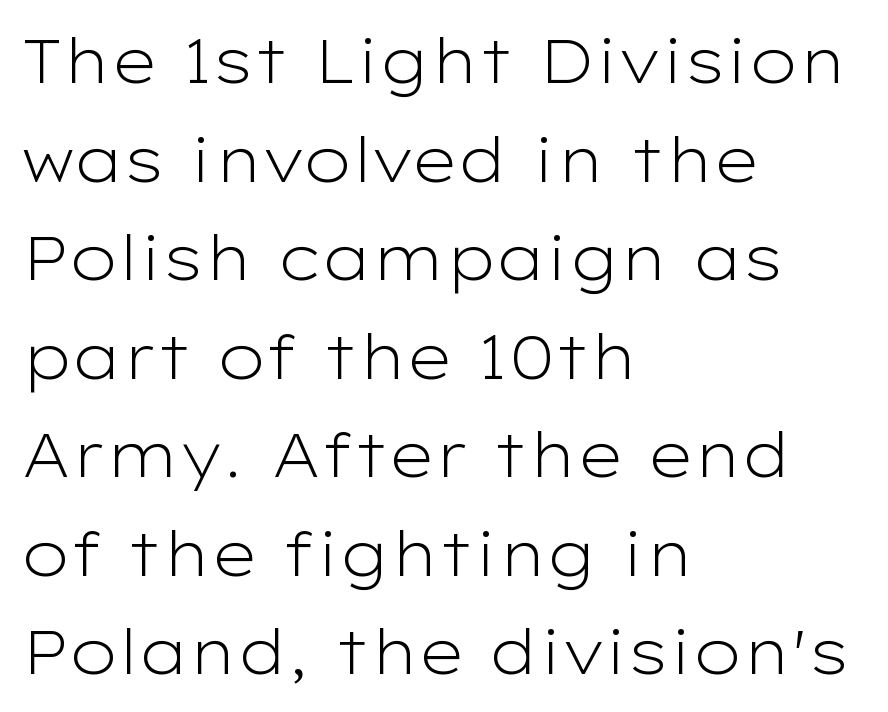
What's the leading like? Ordinary, nothing unusual. Quick note: underline off. The letters sit at their default tracking, neither squeezed nor spread. Tall strokes in this sample are plumb rather than angled. The rendering anchors every line to the left-hand side. The strokes carry an ordinary text weight at most.
